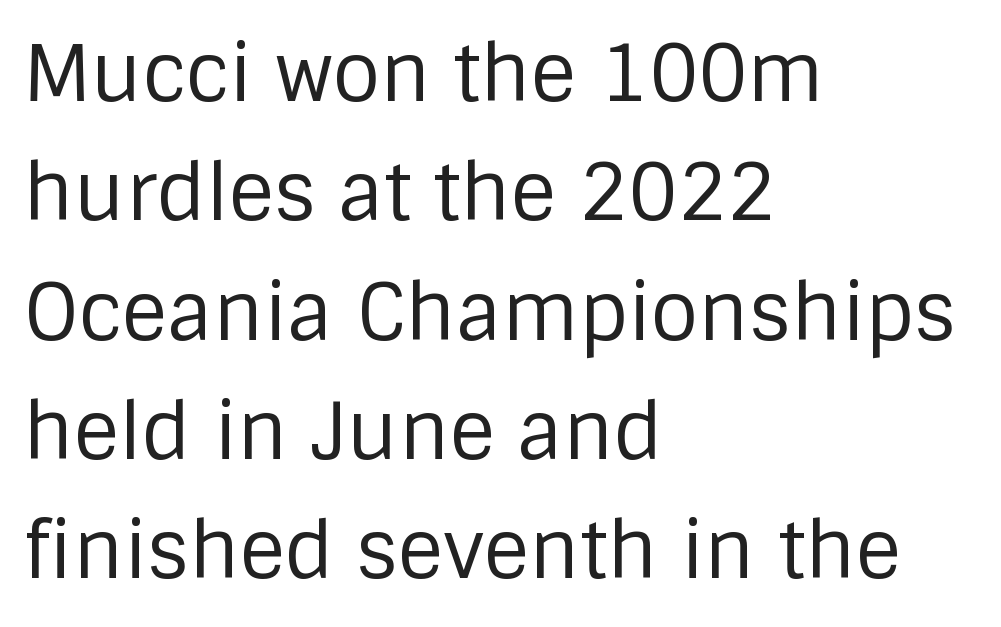
{"serif": "no", "italic": "no", "bold": "no", "weight": "regular", "width": "normal", "stroke_contrast": "low", "x_height": "large", "monospaced": "no", "underline": "no", "align": "left", "line_spacing": "normal", "line_spacing_ratio": 1.53, "letter_spacing": "normal", "letter_spacing_em": 0.0, "glyph_px": 78}
